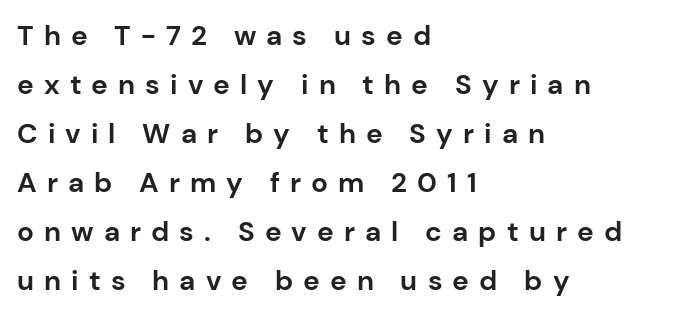
The image shows 28 px bold sans-serif type, upright; set left-aligned, line spacing 1.75x, unusually wide letter spacing (+0.36 em), not underlined; low stroke contrast and a medium x-height.
